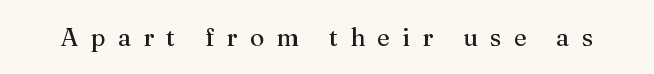
{"italic": "no", "bold": "no", "underline": "no", "letter_spacing": "wide", "letter_spacing_em": 0.49, "glyph_px": 25}
